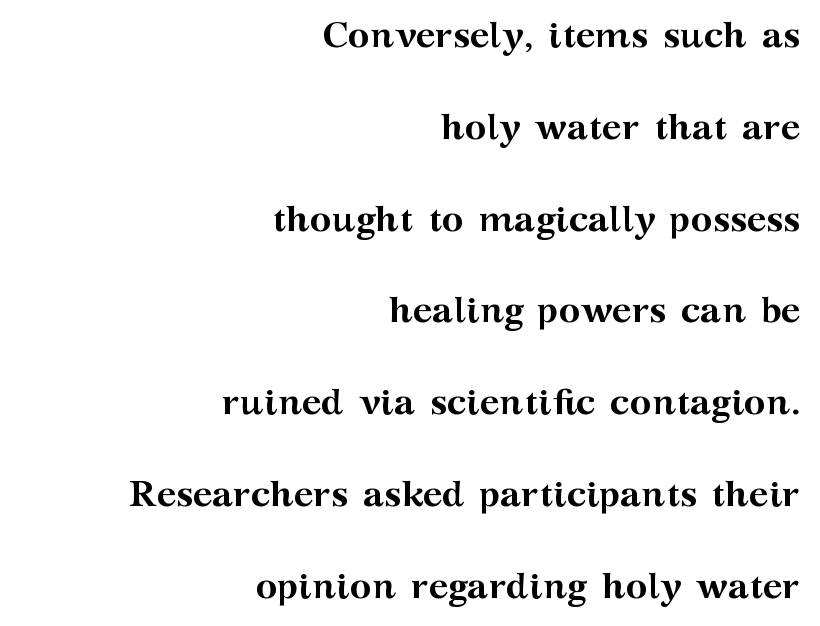
Q: Is the text bold? A: Yes.
Q: Is the text italic (slanted)? A: No, it is upright.
Q: Is the typeface a serif or a sans-serif typeface? A: Serif.
Q: Is the text underlined? A: No.
Q: How is the paragraph aligned? A: Right-aligned.
Q: Is the spacing between letters normal or unusually wide? A: Normal.
Q: Is the spacing between lines tight, normal or loose? A: Loose.
Q: Width (condensed, normal, or wide)? A: Wide.
Q: Stroke contrast? A: Medium.
Q: x-height? A: Medium.
Q: Monospaced? A: No.
